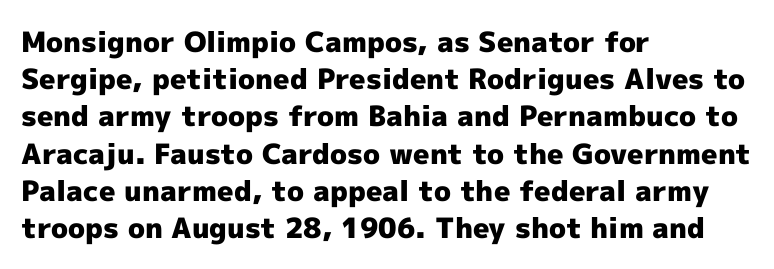
{"serif": "no", "italic": "no", "bold": "yes", "weight": "heavy", "width": "normal", "x_height": "medium", "monospaced": "no", "underline": "no", "align": "left", "line_spacing": "normal", "line_spacing_ratio": 1.33, "letter_spacing": "normal", "letter_spacing_em": 0.0, "glyph_px": 28}
